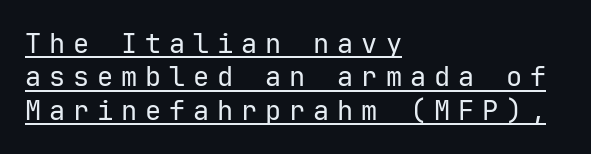
The image shows 27 px text type, upright; set left-aligned, line spacing 1.24x, unusually wide letter spacing (+0.29 em), underlined.
